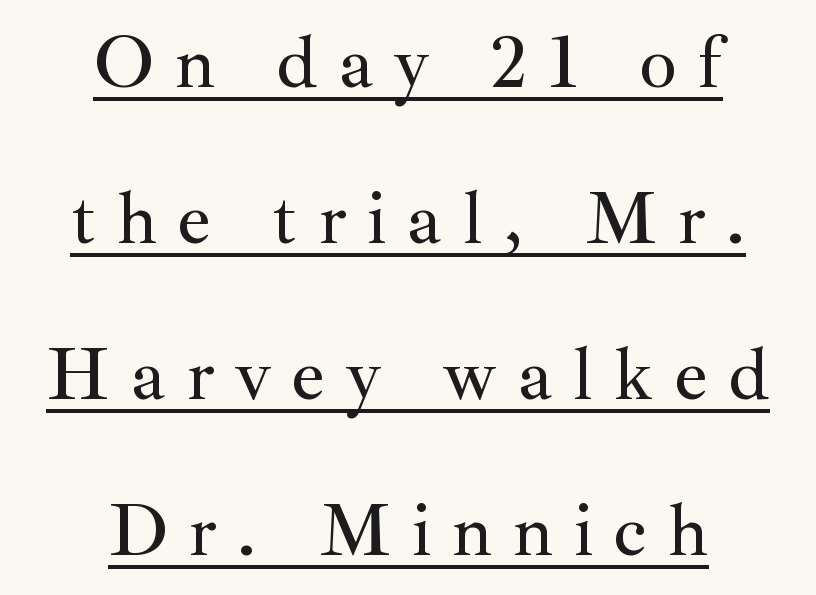
{"serif": "yes", "italic": "no", "width": "normal", "stroke_contrast": "medium", "x_height": "small", "monospaced": "no", "underline": "yes", "align": "center", "line_spacing": "loose", "line_spacing_ratio": 2.08, "letter_spacing": "wide", "letter_spacing_em": 0.27, "glyph_px": 75}
